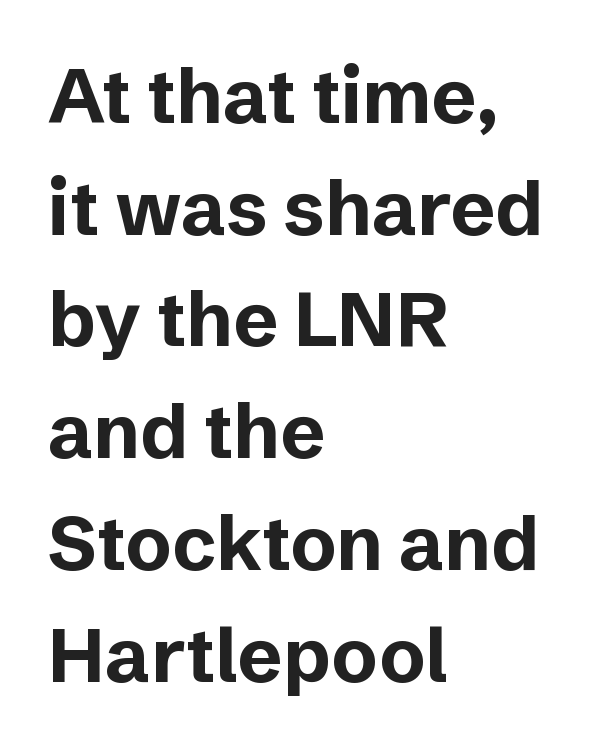
Plain, unruled lines of type. Line spacing here is normal. A full-strength bold gives these letters their thick strokes. Teacher's note: observe the even left margin — that is flush-left alignment. Grotesque or geometric, the face here clearly has no serifs.
